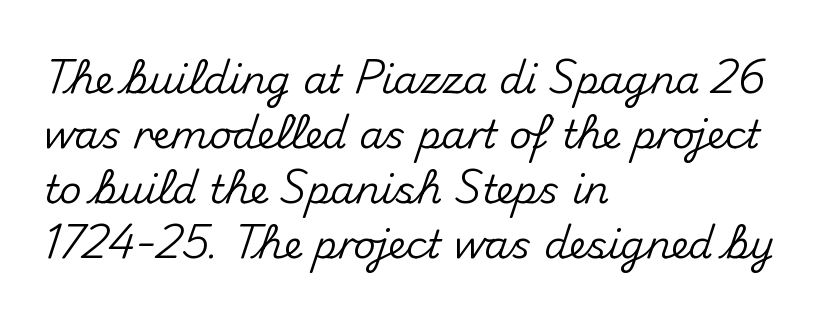
The image shows 39 px sans-serif type; set left-aligned, normal line spacing (1.41x), normal letter spacing, not underlined; medium stroke contrast and a small x-height.
